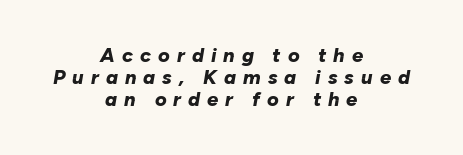
The glyphs look as if they've been sheared to an angle. The paragraph shown floats in the horizontal middle. This sample trades vertical openness for compactness between lines. Emphasis by weight is at full strength: bold. The gap between lines stays unmarked.
